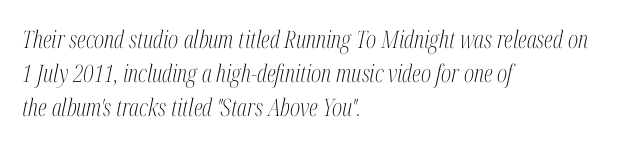
This block has exactly the height ordinary leading produces. Designer's note — italics engaged. This rendering uses left alignment, leaving the right contour irregular. Descenders hang freely into open space. Weight: regular or lighter.
